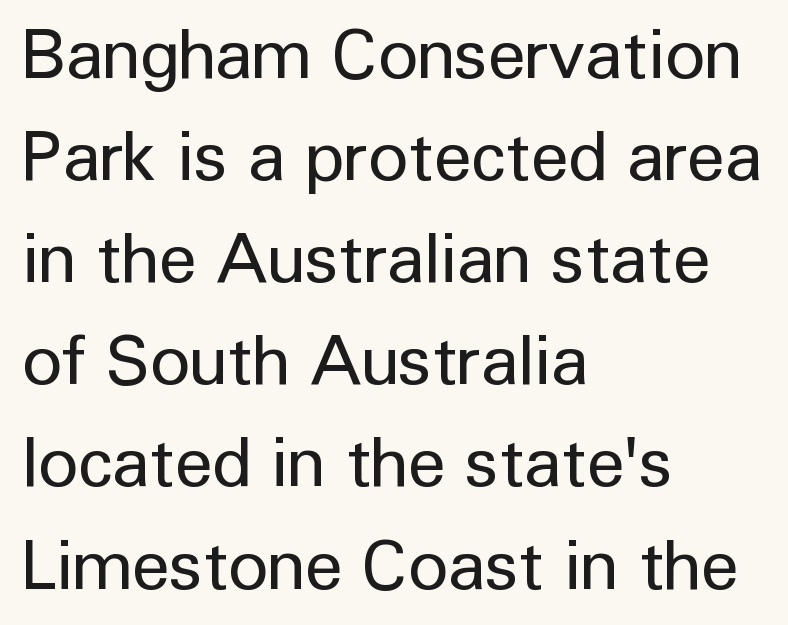
Q: Is the text bold? A: No.
Q: Is the text italic (slanted)? A: No, it is upright.
Q: Is the typeface a serif or a sans-serif typeface? A: Sans-serif.
Q: Is the text underlined? A: No.
Q: How is the paragraph aligned? A: Left-aligned.
Q: Is the spacing between letters normal or unusually wide? A: Normal.
Q: Is the spacing between lines tight, normal or loose? A: Normal.
Q: Width (condensed, normal, or wide)? A: Normal.
Q: Stroke contrast? A: Low.
Q: x-height? A: Medium.
Q: Monospaced? A: No.
